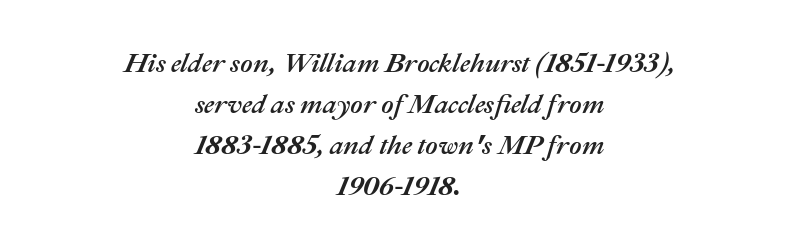
Neither beginnings nor endings align; midpoints do. The space beneath each line is pristine and unruled. The letterforms sit shoulder to shoulder at normal distance. The lines sit at an ordinary, default distance from one another. The specimen reads as italic at a glance.
